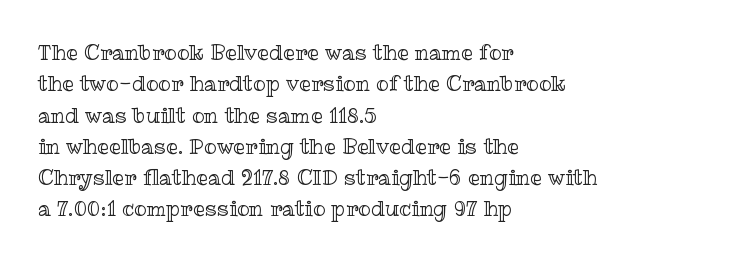
The image shows 21 px text type, upright; set left-aligned, normal line spacing (1.49x), normal letter spacing, not underlined.
